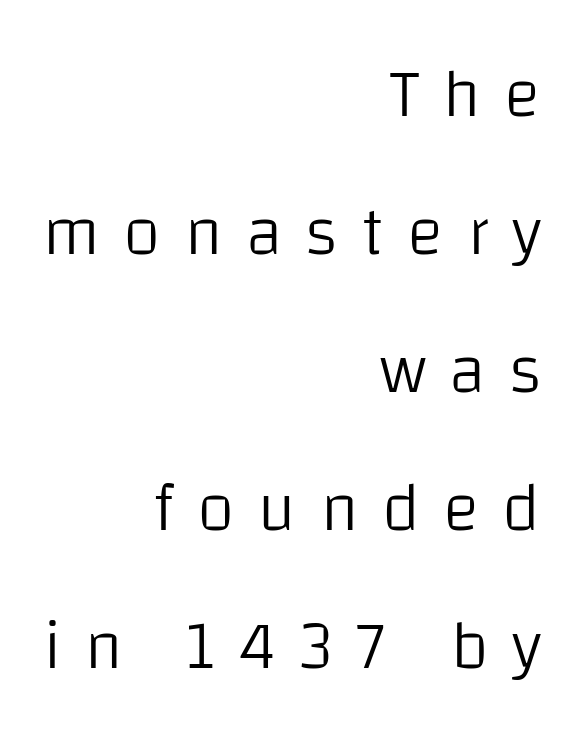
Q: Is the text bold? A: No.
Q: Is the text italic (slanted)? A: No, it is upright.
Q: Is the typeface a serif or a sans-serif typeface? A: Sans-serif.
Q: Is the text underlined? A: No.
Q: How is the paragraph aligned? A: Right-aligned.
Q: Is the spacing between letters normal or unusually wide? A: Unusually wide.
Q: Is the spacing between lines tight, normal or loose? A: Loose.
Q: Width (condensed, normal, or wide)? A: Normal.
Q: Stroke contrast? A: Low.
Q: x-height? A: Large.
Q: Monospaced? A: No.
